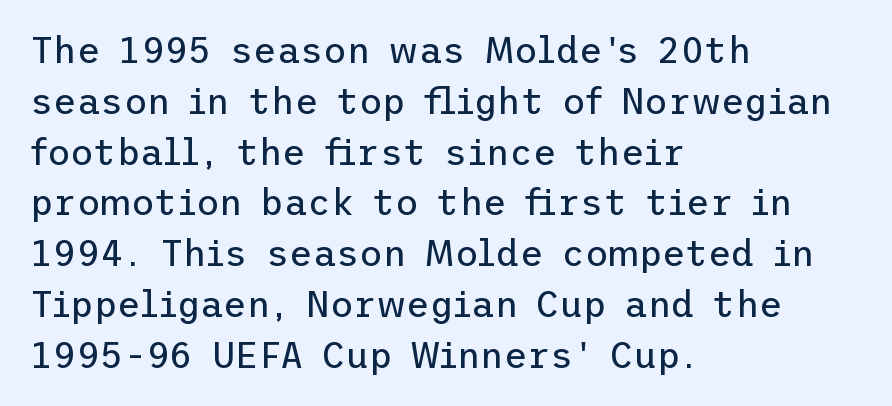
{"serif": "no", "italic": "no", "bold": "no", "weight": "regular", "width": "normal", "stroke_contrast": "low", "x_height": "medium", "underline": "no", "align": "left", "line_spacing": "normal", "line_spacing_ratio": 1.41, "letter_spacing": "normal", "letter_spacing_em": 0.0, "glyph_px": 36}
